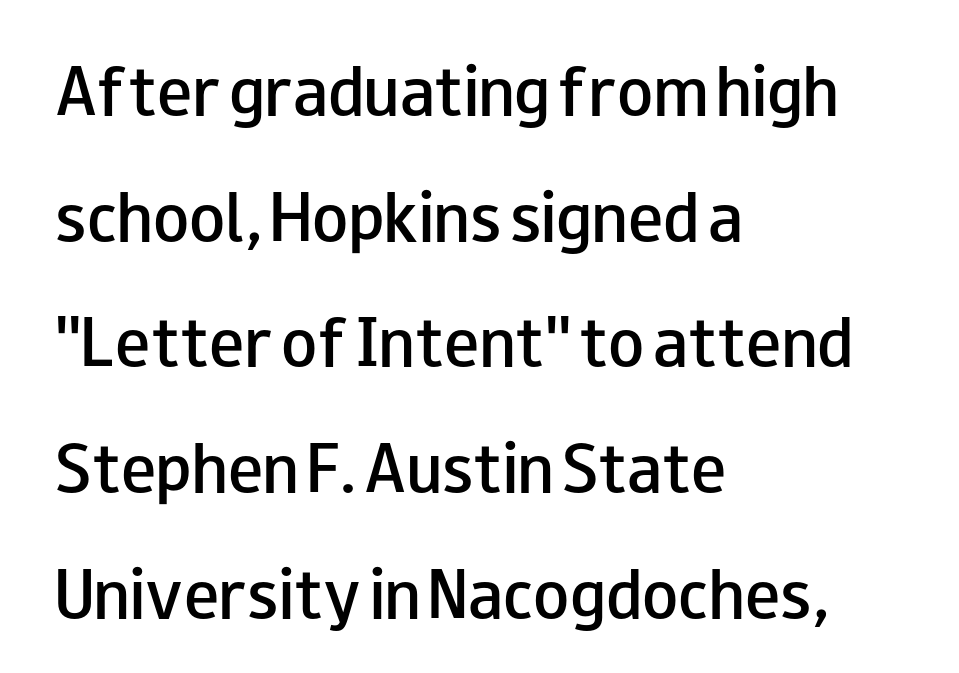
Q: Is the text bold? A: Semi-bold.
Q: Is the text italic (slanted)? A: No, it is upright.
Q: Is the typeface a serif or a sans-serif typeface? A: Sans-serif.
Q: Is the text underlined? A: No.
Q: How is the paragraph aligned? A: Left-aligned.
Q: Is the spacing between letters normal or unusually wide? A: Normal.
Q: Is the spacing between lines tight, normal or loose? A: Loose.
Q: Width (condensed, normal, or wide)? A: Wide.
Q: Stroke contrast? A: Low.
Q: x-height? A: Small.
Q: Monospaced? A: No.
